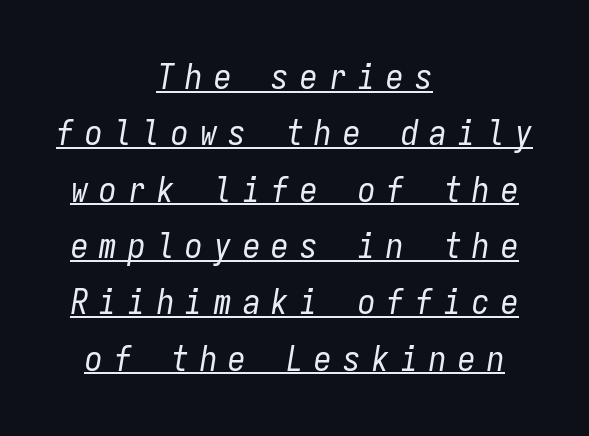
Q: Is the text bold? A: No.
Q: Is the text italic (slanted)? A: Yes, it leans right by about 9 degrees.
Q: Is the text underlined? A: Yes.
Q: How is the paragraph aligned? A: Centered.
Q: Is the spacing between letters normal or unusually wide? A: Unusually wide.
Q: Is the spacing between lines tight, normal or loose? A: Normal.
Q: Width (condensed, normal, or wide)? A: Condensed.
Q: Stroke contrast? A: Low.
Q: x-height? A: Medium.
Q: Monospaced? A: Yes.
